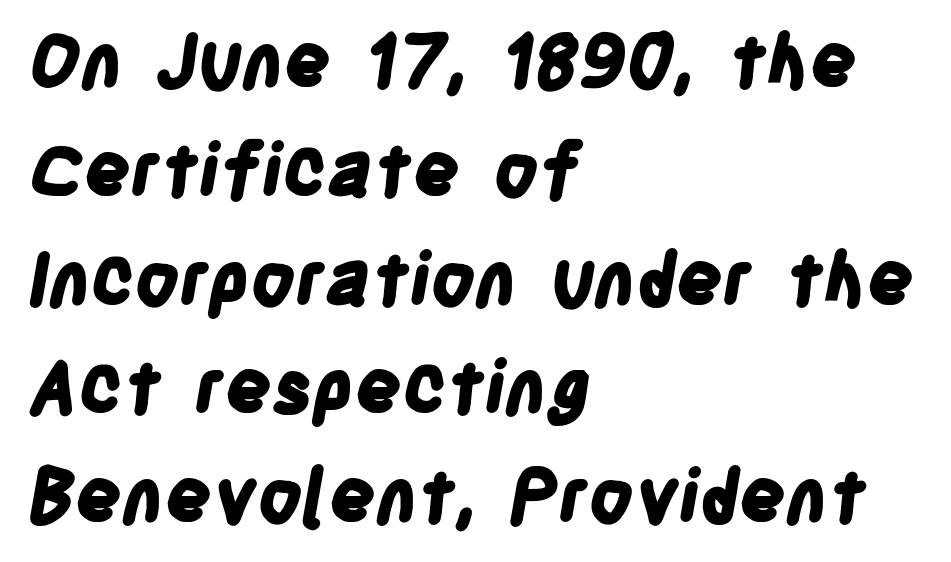
The image shows 73 px bold, condensed sans-serif type; set left-aligned, normal line spacing (1.49x), normal letter spacing, not underlined; low stroke contrast and a large x-height.
